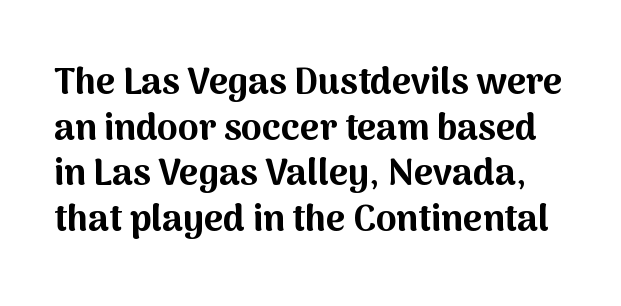
{"serif": "no", "italic": "no", "bold": "yes", "weight": "bold", "width": "normal", "stroke_contrast": "medium", "x_height": "medium", "monospaced": "no", "underline": "no", "line_spacing_ratio": 1.23, "letter_spacing": "normal", "letter_spacing_em": 0.0, "glyph_px": 37}
